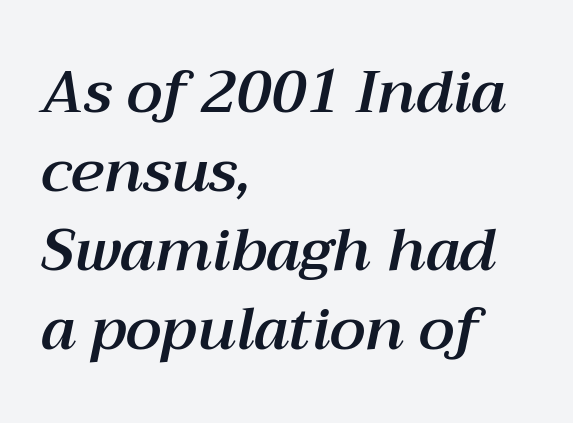
Q: Is the text italic (slanted)? A: Yes, it leans right by about 12 degrees.
Q: Is the text underlined? A: No.
Q: How is the paragraph aligned? A: Left-aligned.
Q: Is the spacing between letters normal or unusually wide? A: Normal.
Q: Is the spacing between lines tight, normal or loose? A: Normal.
Q: Width (condensed, normal, or wide)? A: Normal.
Q: Stroke contrast? A: Medium.
Q: x-height? A: Medium.
Q: Monospaced? A: No.
